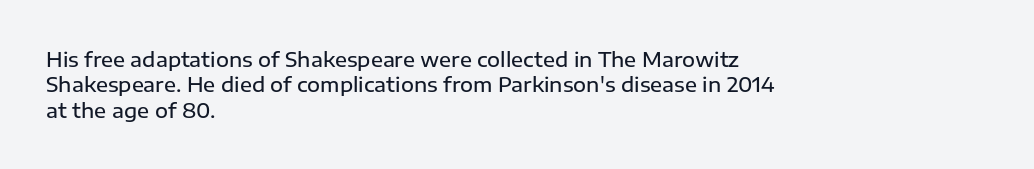
{"italic": "no", "bold": "semi", "underline": "no", "align": "left", "line_spacing": "normal", "line_spacing_ratio": 1.27, "letter_spacing": "normal", "letter_spacing_em": 0.0, "glyph_px": 20}
